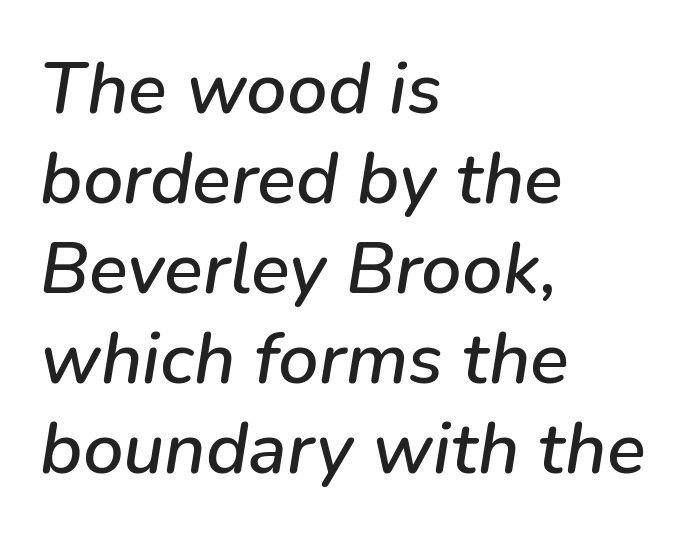
In CSS terms this would be text-align: left. Letter spacing: default. This sample uses an oblique cut, with every glyph tilted off the vertical. Successive baselines arrive at the customary interval. The letters advance in unequal steps, a hallmark of proportional type. Bare-footed words on every line.
